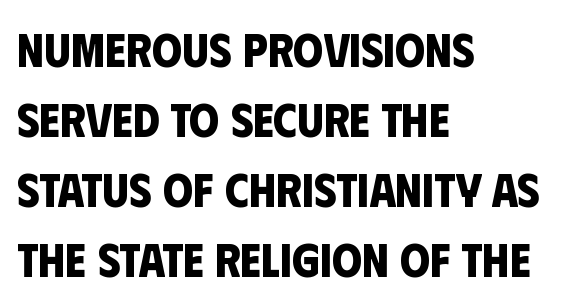
{"serif": "no", "bold": "yes", "weight": "bold", "width": "condensed", "stroke_contrast": "low", "x_height": "large", "monospaced": "no", "underline": "no", "align": "left", "line_spacing": "normal", "line_spacing_ratio": 1.46, "letter_spacing": "normal", "letter_spacing_em": 0.0, "glyph_px": 48}
